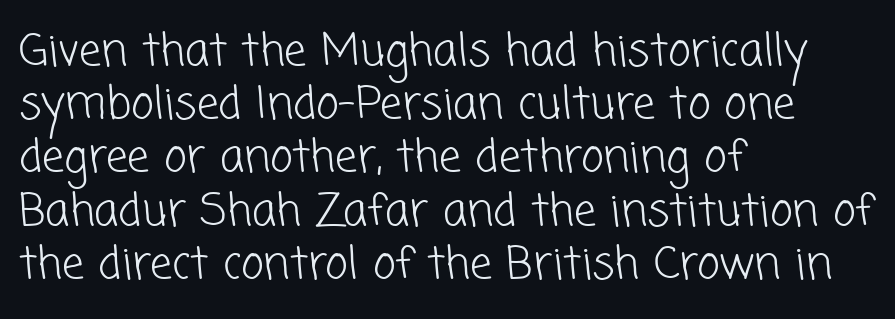
The image shows 44 px light sans-serif type; set left-aligned, line spacing 1.21x, normal letter spacing, not underlined; low stroke contrast and a medium x-height.
